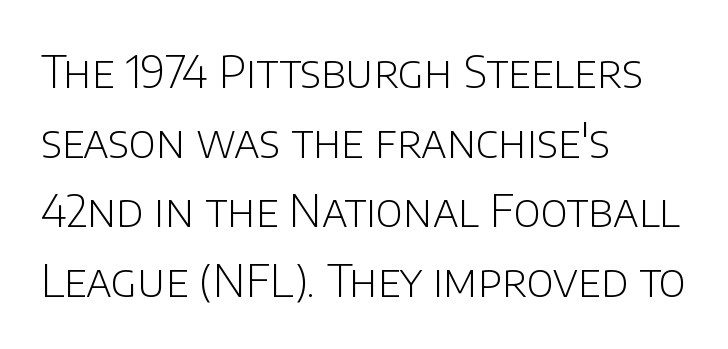
The image shows 45 px light sans-serif type, upright; set left-aligned, normal line spacing (1.55x), normal letter spacing, not underlined; low stroke contrast and a large x-height.
